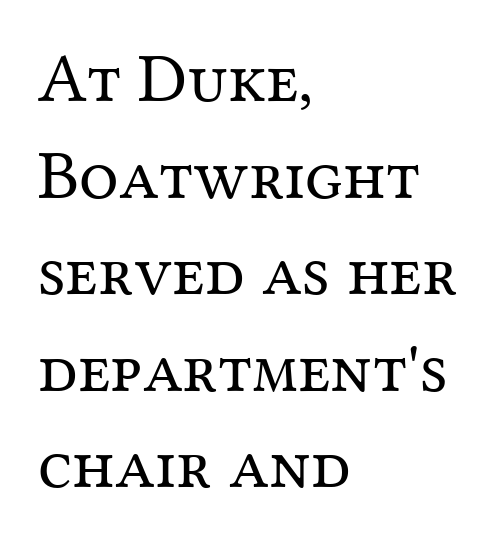
The image shows 70 px regular-weight serif type, upright; set left-aligned, normal line spacing (1.38x), normal letter spacing, not underlined; medium stroke contrast and a medium x-height.
